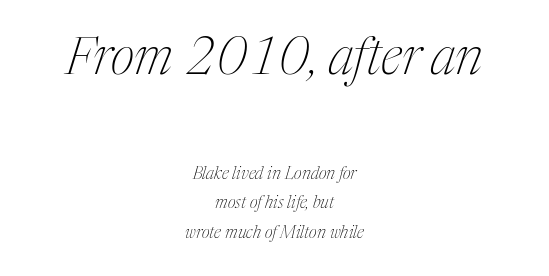
The image shows 52 px thin, condensed serif type, italic (leaning right); set centered, line spacing 1.72x, normal letter spacing, not underlined; the first (top) block is 3.06x larger; medium stroke contrast and a medium x-height.
